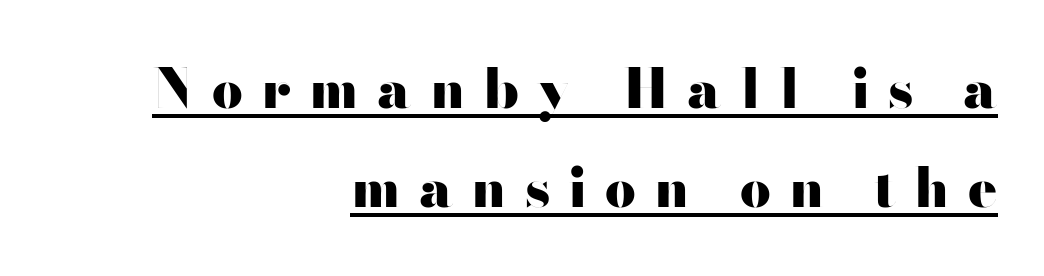
Q: Is the text bold? A: Yes.
Q: Is the text italic (slanted)? A: No, it is upright.
Q: Is the typeface a serif or a sans-serif typeface? A: Serif.
Q: Is the text underlined? A: Yes.
Q: How is the paragraph aligned? A: Right-aligned.
Q: Is the spacing between letters normal or unusually wide? A: Unusually wide.
Q: Width (condensed, normal, or wide)? A: Wide.
Q: Stroke contrast? A: High.
Q: x-height? A: Small.
Q: Monospaced? A: No.
